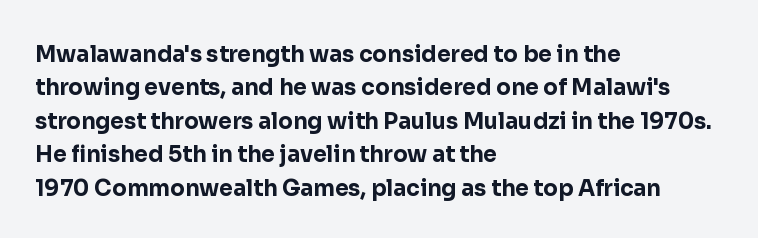
Q: Is the text bold? A: Yes.
Q: Is the text italic (slanted)? A: No, it is upright.
Q: Is the text underlined? A: No.
Q: How is the paragraph aligned? A: Left-aligned.
Q: Is the spacing between letters normal or unusually wide? A: Normal.
Q: Is the spacing between lines tight, normal or loose? A: Normal.
